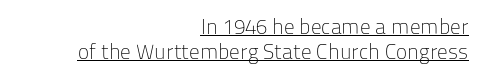
The image shows 21 px text type, upright; set right-aligned, line spacing 1.19x, normal letter spacing, underlined.
